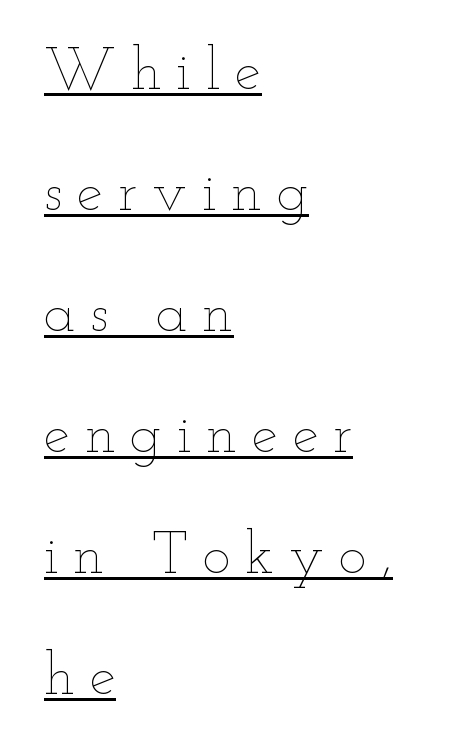
Q: Is the text bold? A: No.
Q: Is the text italic (slanted)? A: No, it is upright.
Q: Is the text underlined? A: Yes.
Q: How is the paragraph aligned? A: Left-aligned.
Q: Is the spacing between letters normal or unusually wide? A: Unusually wide.
Q: Is the spacing between lines tight, normal or loose? A: Loose.
Q: Width (condensed, normal, or wide)? A: Wide.
Q: Stroke contrast? A: Low.
Q: x-height? A: Small.
Q: Monospaced? A: No.
